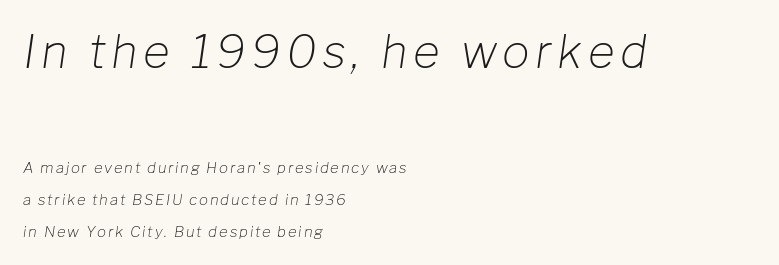
The glyphs are unaccompanied by any horizontal stroke below them. Between these two stacked blocks, the higher one wins on size. The whole block is typeset with a tilt. Think of a printed novel: that variable character pitch is what you see here. The paragraph shown leans on its left margin. Is the type heavy? It reads as light-to-regular instead.
